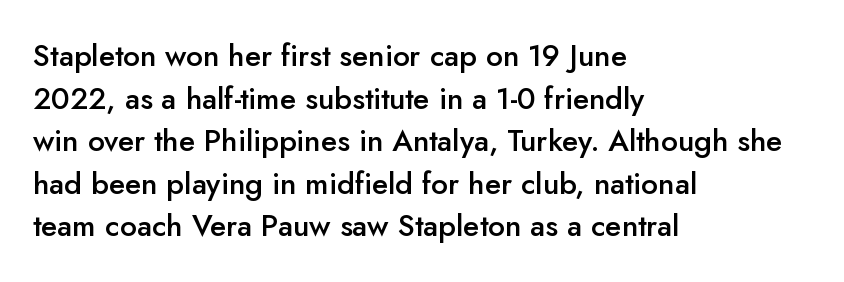
Q: Is the text bold? A: Semi-bold.
Q: Is the text italic (slanted)? A: No, it is upright.
Q: Is the typeface a serif or a sans-serif typeface? A: Sans-serif.
Q: Is the text underlined? A: No.
Q: How is the paragraph aligned? A: Left-aligned.
Q: Is the spacing between letters normal or unusually wide? A: Normal.
Q: Is the spacing between lines tight, normal or loose? A: Normal.
Q: Width (condensed, normal, or wide)? A: Normal.
Q: Stroke contrast? A: Low.
Q: x-height? A: Small.
Q: Monospaced? A: No.
